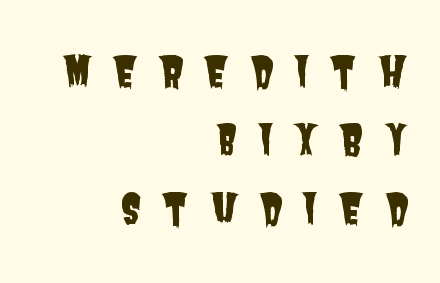
Q: Is the typeface a serif or a sans-serif typeface? A: Sans-serif.
Q: Is the text underlined? A: No.
Q: How is the paragraph aligned? A: Right-aligned.
Q: Is the spacing between letters normal or unusually wide? A: Unusually wide.
Q: Is the spacing between lines tight, normal or loose? A: Normal.
Q: Width (condensed, normal, or wide)? A: Condensed.
Q: Stroke contrast? A: Low.
Q: x-height? A: Large.
Q: Monospaced? A: No.
